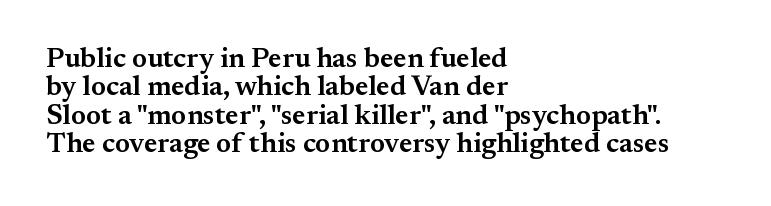
Q: Is the text bold? A: Semi-bold.
Q: Is the text italic (slanted)? A: No, it is upright.
Q: Is the typeface a serif or a sans-serif typeface? A: Serif.
Q: Is the text underlined? A: No.
Q: How is the paragraph aligned? A: Left-aligned.
Q: Is the spacing between letters normal or unusually wide? A: Normal.
Q: Is the spacing between lines tight, normal or loose? A: Tight.
Q: Width (condensed, normal, or wide)? A: Normal.
Q: Stroke contrast? A: Medium.
Q: x-height? A: Small.
Q: Monospaced? A: No.
